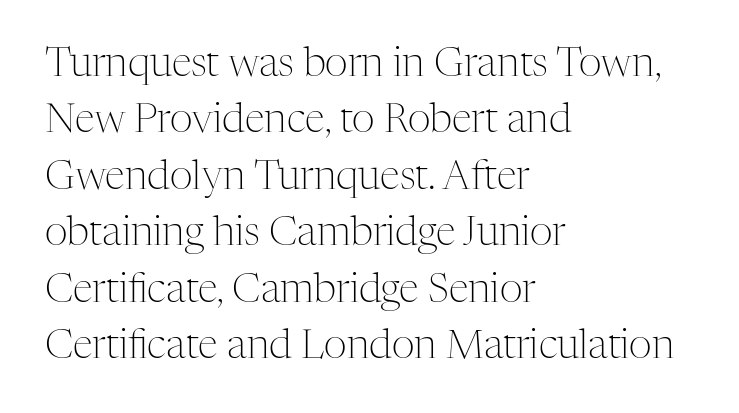
Q: Is the text bold? A: No.
Q: Is the text italic (slanted)? A: No, it is upright.
Q: Is the typeface a serif or a sans-serif typeface? A: Serif.
Q: Is the text underlined? A: No.
Q: How is the paragraph aligned? A: Left-aligned.
Q: Is the spacing between letters normal or unusually wide? A: Normal.
Q: Is the spacing between lines tight, normal or loose? A: Normal.
Q: Width (condensed, normal, or wide)? A: Normal.
Q: Stroke contrast? A: Medium.
Q: x-height? A: Medium.
Q: Monospaced? A: No.
